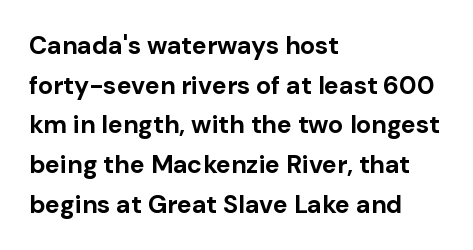
{"italic": "no", "bold": "yes", "underline": "no", "align": "left", "line_spacing": "normal", "line_spacing_ratio": 1.59, "letter_spacing": "normal", "letter_spacing_em": 0.0, "glyph_px": 25}
